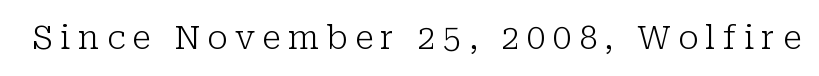
The image shows 33 px light serif type, upright; set unusually wide letter spacing (+0.22 em), not underlined; low stroke contrast and a medium x-height.
